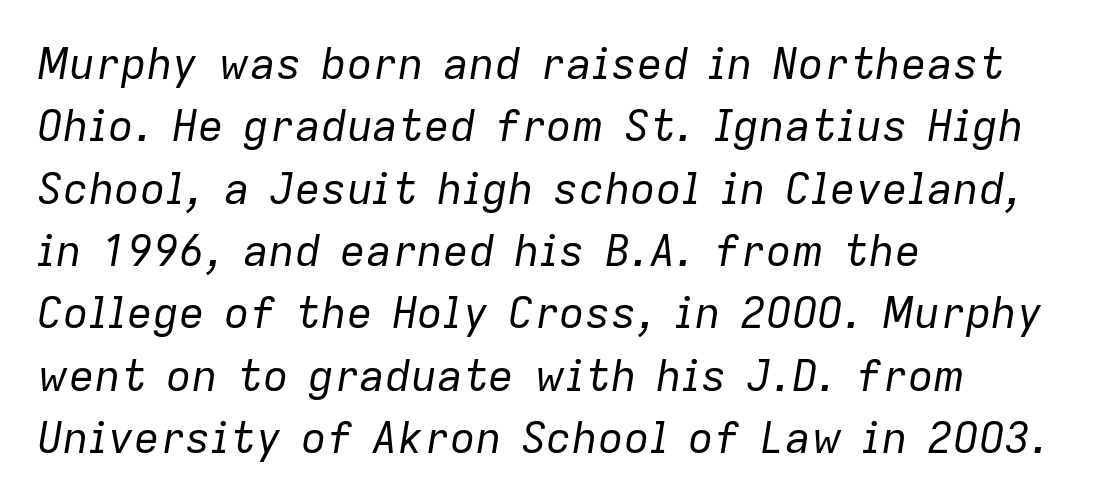
Nobody touched the tracking dial on this one. Each stroke keeps to a modest, everyday thickness or less. Summary of vertical rhythm: regular, with standard interline spacing. Would a proofreader flag this as italicized? Yes.
